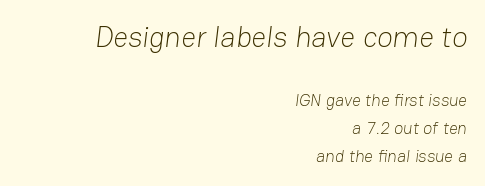
Q: Is the text bold? A: No.
Q: Is the typeface a serif or a sans-serif typeface? A: Sans-serif.
Q: Is the text underlined? A: No.
Q: How is the paragraph aligned? A: Right-aligned.
Q: Is the spacing between letters normal or unusually wide? A: Normal.
Q: Is the spacing between lines tight, normal or loose? A: Normal.
Q: Which block of text is set in a larger size, the first (top) or the second (bottom)? A: The first (top) one.
Q: Width (condensed, normal, or wide)? A: Normal.
Q: Stroke contrast? A: Low.
Q: x-height? A: Medium.
Q: Monospaced? A: No.
